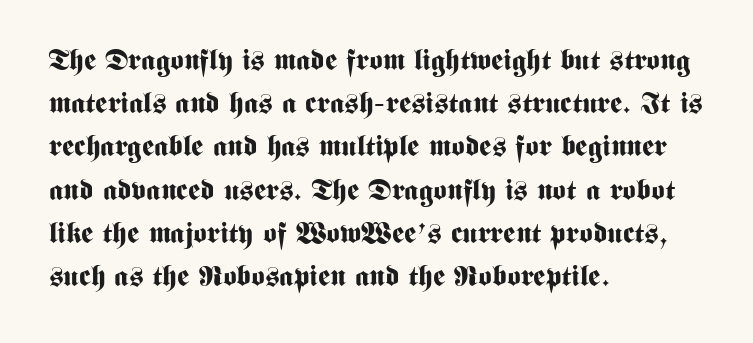
The image shows 29 px bold, condensed sans-serif type, upright; set left-aligned, normal line spacing (1.49x), normal letter spacing, not underlined; medium stroke contrast and a medium x-height.
